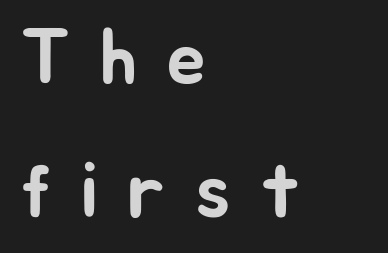
{"serif": "no", "italic": "no", "width": "normal", "stroke_contrast": "low", "x_height": "medium", "monospaced": "no", "underline": "no", "align": "left", "line_spacing": "normal", "line_spacing_ratio": 1.68, "letter_spacing": "wide", "letter_spacing_em": 0.37, "glyph_px": 79}
